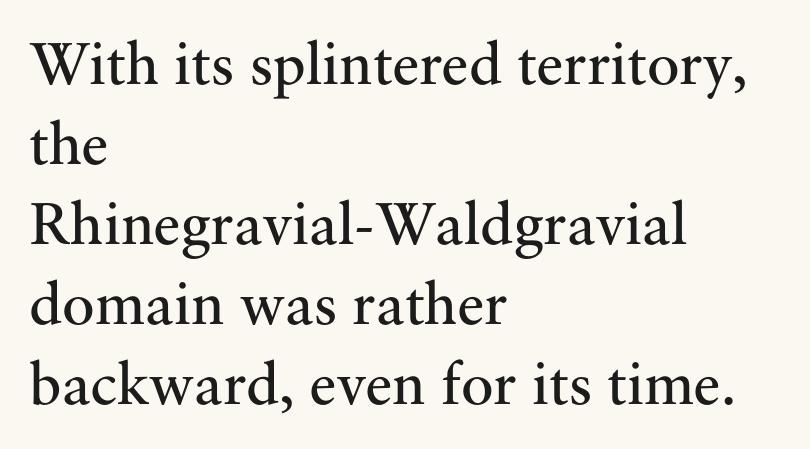
The image shows 61 px regular-weight serif type, upright; set left-aligned, normal line spacing (1.31x), normal letter spacing, not underlined; medium stroke contrast and a small x-height.
